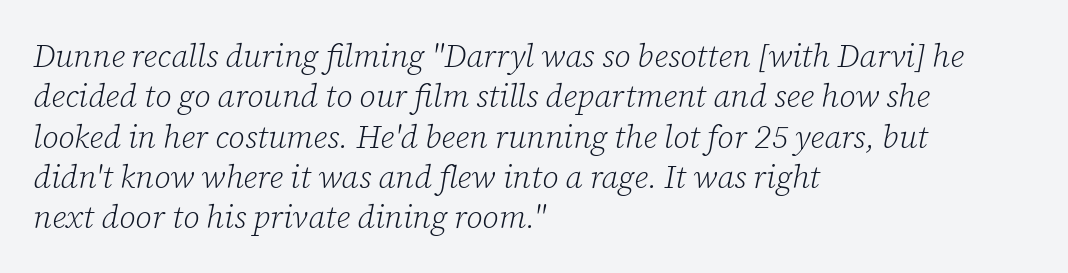
Q: Is the text bold? A: No.
Q: Is the text italic (slanted)? A: Yes, it leans right by about 12 degrees.
Q: Is the typeface a serif or a sans-serif typeface? A: Serif.
Q: Is the text underlined? A: No.
Q: How is the paragraph aligned? A: Left-aligned.
Q: Is the spacing between letters normal or unusually wide? A: Normal.
Q: Is the spacing between lines tight, normal or loose? A: Normal.
Q: Width (condensed, normal, or wide)? A: Normal.
Q: Stroke contrast? A: Low.
Q: x-height? A: Medium.
Q: Monospaced? A: No.
